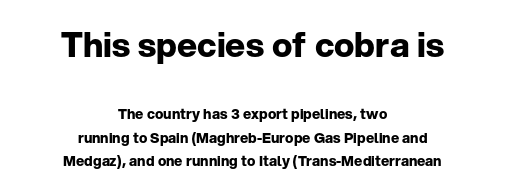
{"serif": "no", "italic": "no", "bold": "yes", "weight": "bold", "width": "normal", "stroke_contrast": "low", "x_height": "medium", "monospaced": "no", "underline": "no", "align": "center", "line_spacing": "normal", "line_spacing_ratio": 1.68, "letter_spacing": "normal", "letter_spacing_em": 0.0, "larger_block": "first", "size_ratio": 2.43, "glyph_px": 34}
